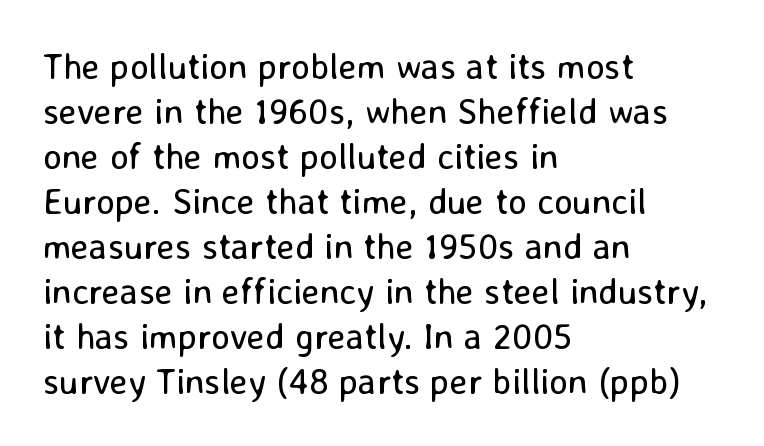
The image shows 36 px regular-weight sans-serif type, upright; set left-aligned, normal line spacing (1.25x), normal letter spacing, not underlined; low stroke contrast and a medium x-height.
